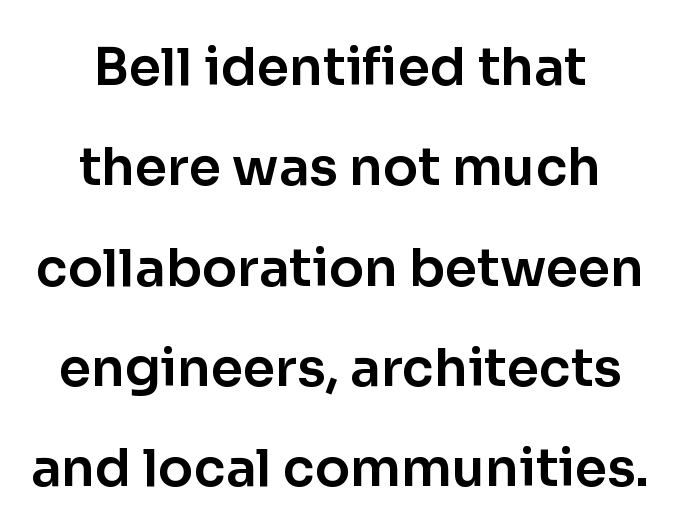
{"serif": "no", "italic": "no", "width": "normal", "stroke_contrast": "low", "x_height": "medium", "monospaced": "no", "underline": "no", "align": "center", "line_spacing": "loose", "line_spacing_ratio": 1.93, "letter_spacing": "normal", "letter_spacing_em": 0.0, "glyph_px": 52}
